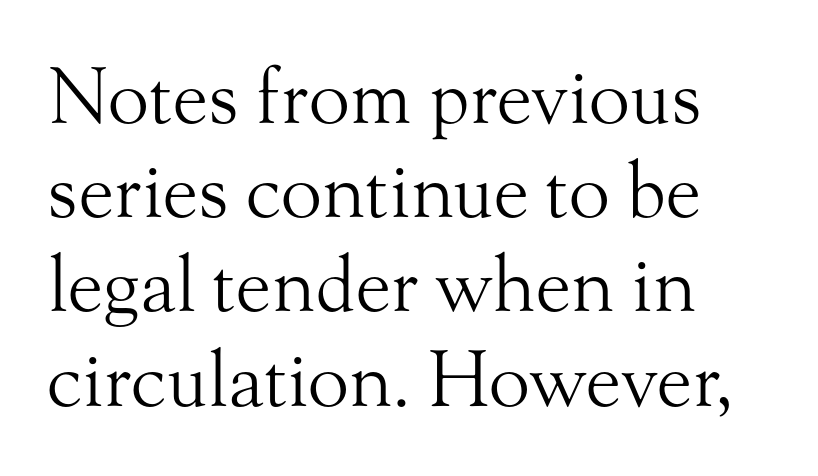
{"serif": "yes", "italic": "no", "bold": "no", "weight": "light", "width": "normal", "stroke_contrast": "medium", "x_height": "small", "monospaced": "no", "underline": "no", "align": "left", "line_spacing_ratio": 1.24, "letter_spacing": "normal", "letter_spacing_em": 0.0, "glyph_px": 76}
